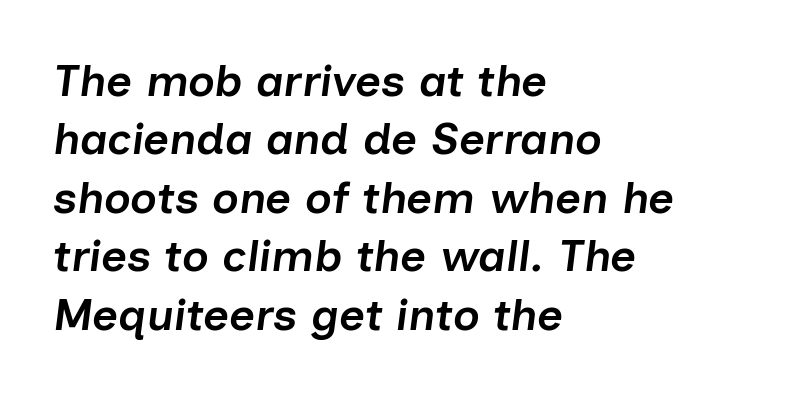
Q: Is the text bold? A: Semi-bold.
Q: Is the text italic (slanted)? A: Yes, it leans right by about 7 degrees.
Q: Is the text underlined? A: No.
Q: How is the paragraph aligned? A: Left-aligned.
Q: Is the spacing between letters normal or unusually wide? A: Normal.
Q: Is the spacing between lines tight, normal or loose? A: Normal.
Q: Width (condensed, normal, or wide)? A: Normal.
Q: Stroke contrast? A: Low.
Q: x-height? A: Medium.
Q: Monospaced? A: No.
